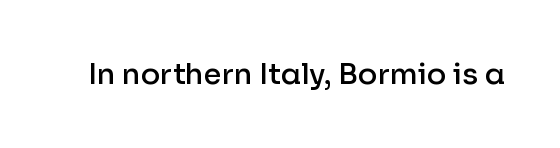
The image shows 29 px semibold sans-serif type, upright; set normal letter spacing, not underlined; low stroke contrast and a medium x-height.
